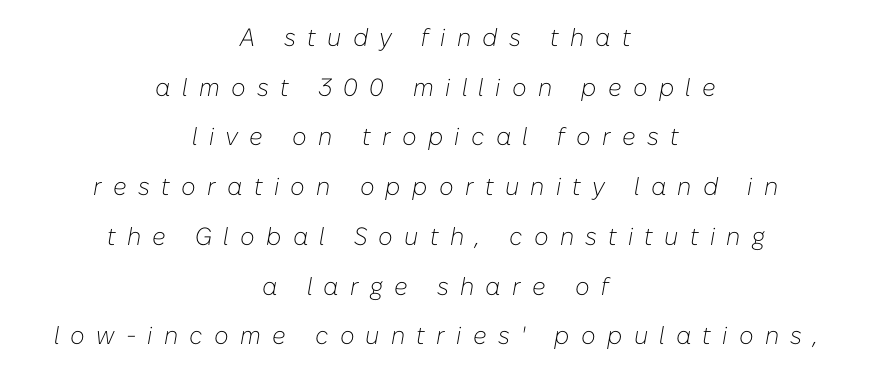
The image shows 25 px text type, italic (leaning right); set centered, loose line spacing (1.99x), unusually wide letter spacing (+0.45 em), not underlined.
